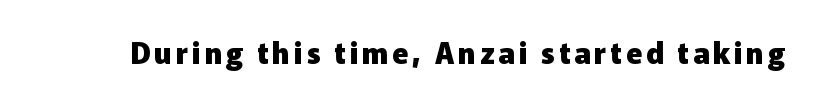
{"serif": "no", "italic": "no", "bold": "yes", "weight": "heavy", "width": "normal", "stroke_contrast": "low", "x_height": "medium", "monospaced": "no", "underline": "no", "glyph_px": 29}
